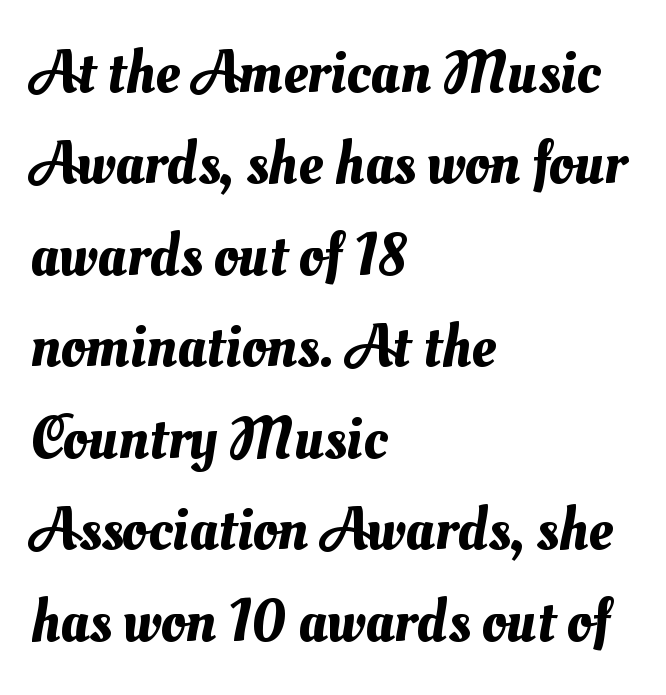
The image shows 61 px text type; set left-aligned, normal line spacing (1.5x), normal letter spacing, not underlined; medium stroke contrast and a small x-height.
